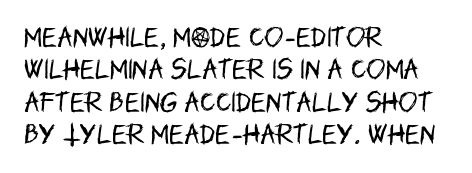
{"italic": "no", "bold": "no", "underline": "no", "align": "left", "line_spacing": "normal", "line_spacing_ratio": 1.41, "letter_spacing": "normal", "letter_spacing_em": 0.0, "glyph_px": 23}
